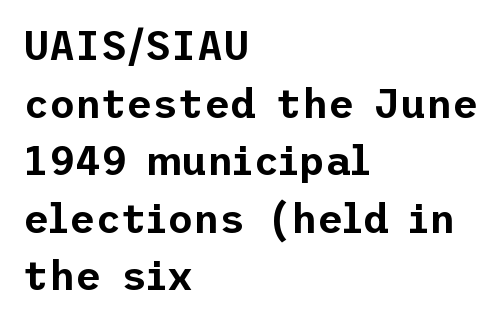
Q: Is the text italic (slanted)? A: No, it is upright.
Q: Is the typeface a serif or a sans-serif typeface? A: Sans-serif.
Q: Is the text underlined? A: No.
Q: How is the paragraph aligned? A: Left-aligned.
Q: Is the spacing between letters normal or unusually wide? A: Normal.
Q: Is the spacing between lines tight, normal or loose? A: Normal.
Q: Width (condensed, normal, or wide)? A: Normal.
Q: Stroke contrast? A: Low.
Q: x-height? A: Medium.
